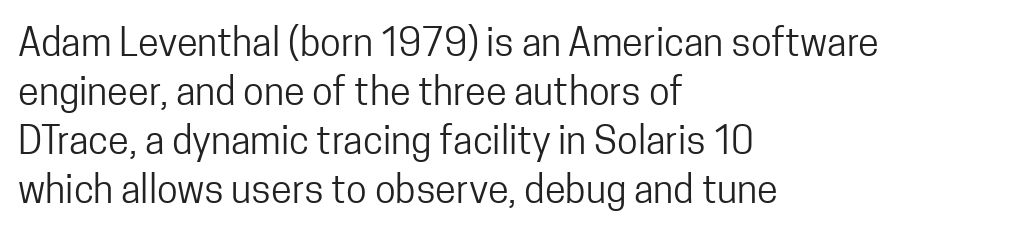
Q: Is the text bold? A: No.
Q: Is the text italic (slanted)? A: No, it is upright.
Q: Is the typeface a serif or a sans-serif typeface? A: Sans-serif.
Q: Is the text underlined? A: No.
Q: How is the paragraph aligned? A: Left-aligned.
Q: Is the spacing between letters normal or unusually wide? A: Normal.
Q: Is the spacing between lines tight, normal or loose? A: Normal.
Q: Width (condensed, normal, or wide)? A: Condensed.
Q: Stroke contrast? A: Low.
Q: x-height? A: Medium.
Q: Monospaced? A: No.
